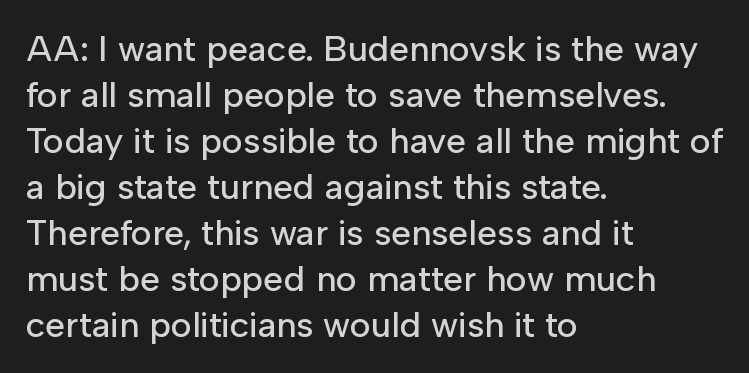
Q: Is the text italic (slanted)? A: No, it is upright.
Q: Is the typeface a serif or a sans-serif typeface? A: Sans-serif.
Q: Is the text underlined? A: No.
Q: How is the paragraph aligned? A: Left-aligned.
Q: Is the spacing between letters normal or unusually wide? A: Normal.
Q: Is the spacing between lines tight, normal or loose? A: Normal.
Q: Width (condensed, normal, or wide)? A: Normal.
Q: Stroke contrast? A: Low.
Q: x-height? A: Medium.
Q: Monospaced? A: No.
